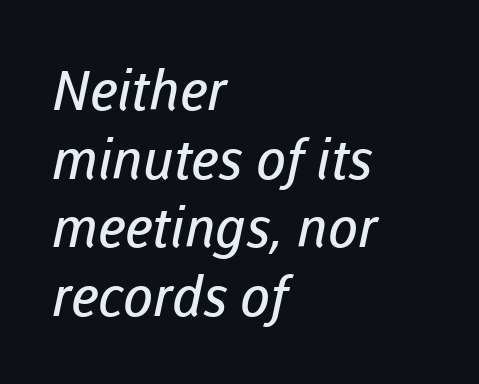
Underline: absent. Stroke mass is kept to a normal reading level or below. This sample has the flowing, uneven cadence of proportional lettering. Notice how the passage keeps a crisp vertical edge on the left only. Does the type have serifs? No, each stem ends abruptly. You could call the tracking neutral — neither tight nor loose.
